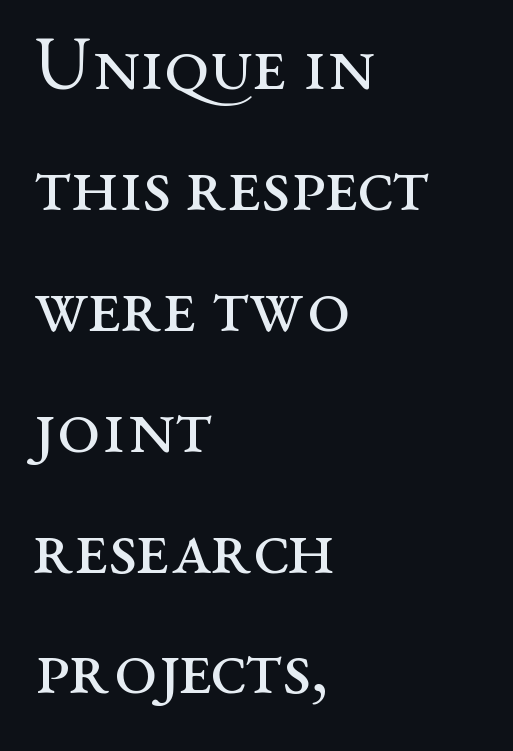
Q: Is the text bold? A: No.
Q: Is the text italic (slanted)? A: No, it is upright.
Q: Is the typeface a serif or a sans-serif typeface? A: Serif.
Q: Is the text underlined? A: No.
Q: How is the paragraph aligned? A: Left-aligned.
Q: Is the spacing between letters normal or unusually wide? A: Normal.
Q: Is the spacing between lines tight, normal or loose? A: Normal.
Q: Width (condensed, normal, or wide)? A: Wide.
Q: Stroke contrast? A: Medium.
Q: x-height? A: Medium.
Q: Monospaced? A: No.
